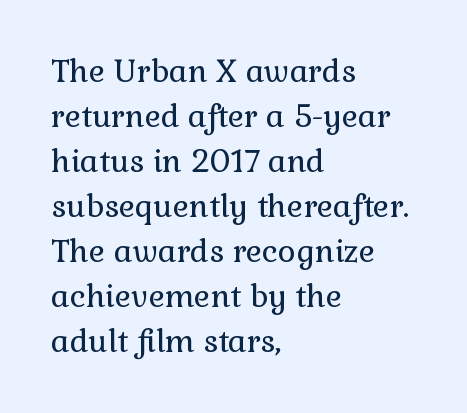
{"serif": "yes", "italic": "no", "bold": "no", "weight": "regular", "width": "normal", "stroke_contrast": "low", "x_height": "medium", "monospaced": "no", "underline": "no", "align": "left", "line_spacing": "normal", "line_spacing_ratio": 1.45, "letter_spacing": "normal", "letter_spacing_em": 0.0, "glyph_px": 31}
